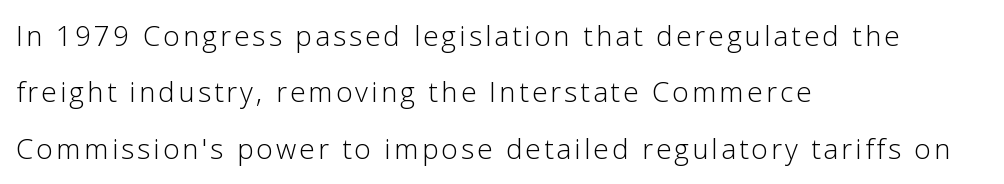
The image shows 28 px light sans-serif type, upright; set left-aligned, loose line spacing (2.01x), not underlined; low stroke contrast and a medium x-height.
